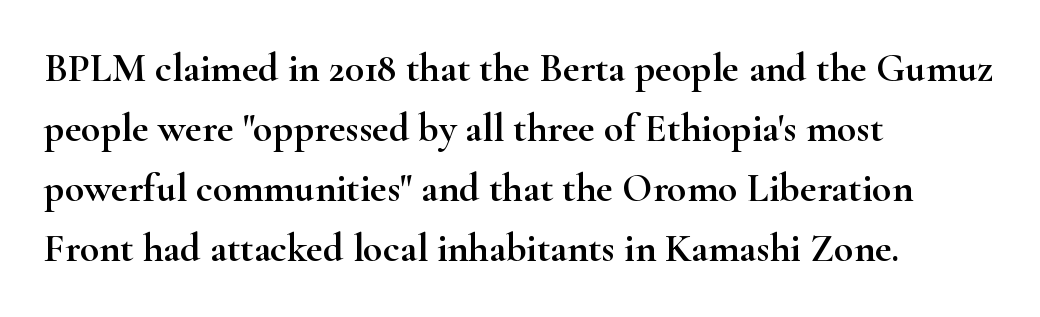
The image shows 40 px wide serif type, upright; set left-aligned, normal line spacing (1.5x), normal letter spacing, not underlined; high stroke contrast and a small x-height.
